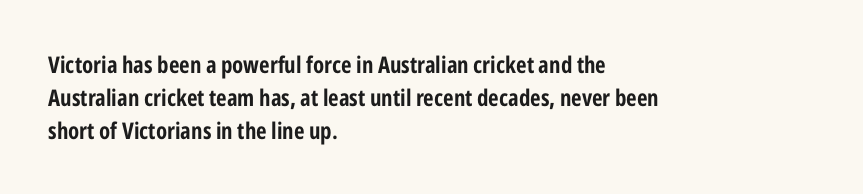
Q: Is the text bold? A: Yes.
Q: Is the text italic (slanted)? A: No, it is upright.
Q: Is the text underlined? A: No.
Q: How is the paragraph aligned? A: Left-aligned.
Q: Is the spacing between letters normal or unusually wide? A: Normal.
Q: Is the spacing between lines tight, normal or loose? A: Normal.
